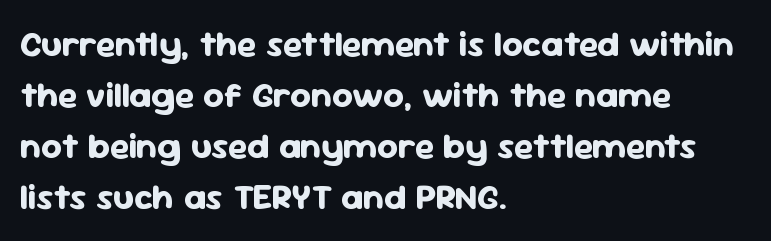
The image shows 36 px bold sans-serif type, upright; set left-aligned, normal line spacing (1.42x), normal letter spacing, not underlined; low stroke contrast and a medium x-height.
